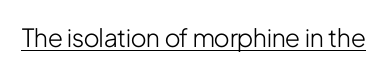
The letterforms sit at book weight or below. Posture: upright roman. Here the glyphs are tracked normally, forming tight word shapes. The words here are underlined.
